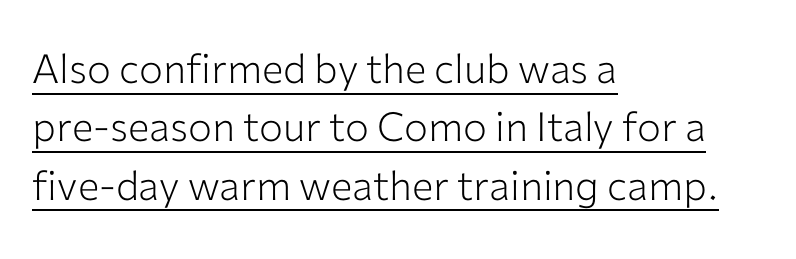
The image shows 40 px light sans-serif type, upright; set left-aligned, normal line spacing (1.46x), normal letter spacing, underlined; low stroke contrast and a medium x-height.
